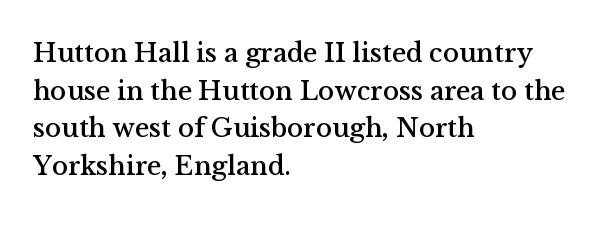
{"italic": "no", "underline": "no", "align": "left", "line_spacing": "normal", "line_spacing_ratio": 1.39, "letter_spacing": "normal", "letter_spacing_em": 0.0, "glyph_px": 27}
